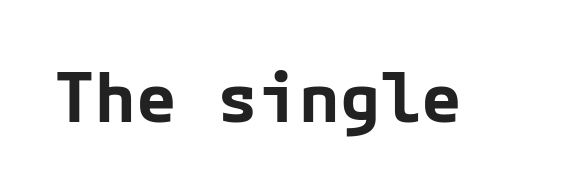
The image shows 68 px bold sans-serif type, upright; set normal letter spacing, not underlined; low stroke contrast and a medium x-height.
